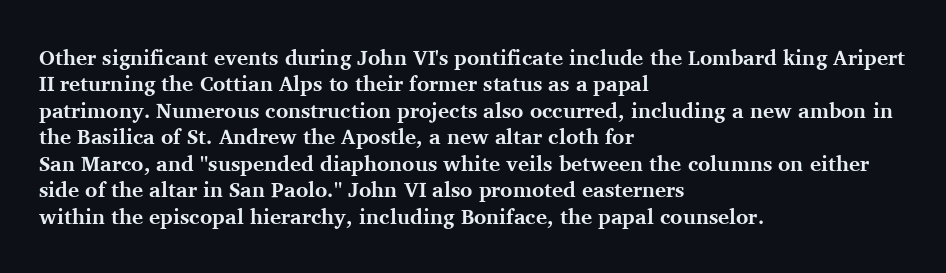
What weight is shown? A full bold with thick strokes. The lettering holds an erect, upright posture throughout. Plain, unruled lines of type. The rendering keeps characters at their native spacing. Leading: standard.
